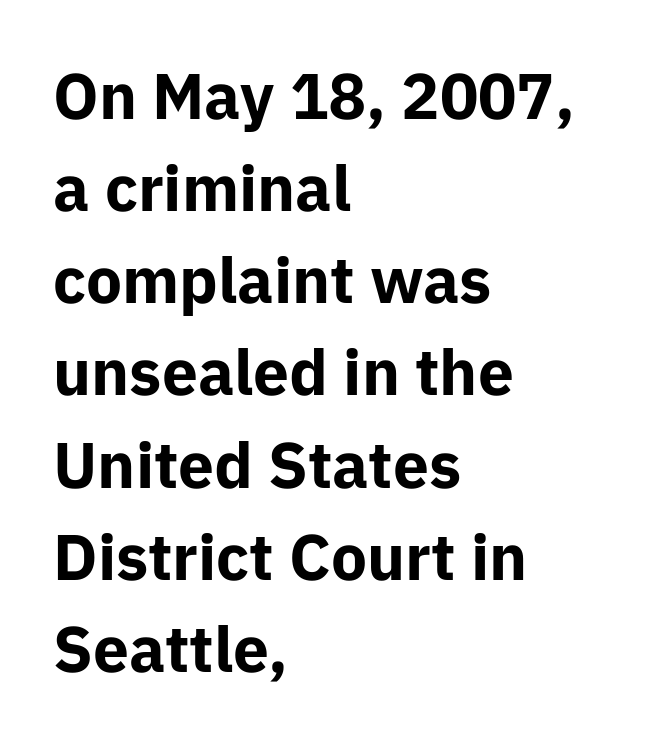
Q: Is the text bold? A: Yes.
Q: Is the text italic (slanted)? A: No, it is upright.
Q: Is the typeface a serif or a sans-serif typeface? A: Sans-serif.
Q: Is the text underlined? A: No.
Q: How is the paragraph aligned? A: Left-aligned.
Q: Is the spacing between letters normal or unusually wide? A: Normal.
Q: Is the spacing between lines tight, normal or loose? A: Normal.
Q: Width (condensed, normal, or wide)? A: Normal.
Q: Stroke contrast? A: Low.
Q: x-height? A: Medium.
Q: Monospaced? A: No.
